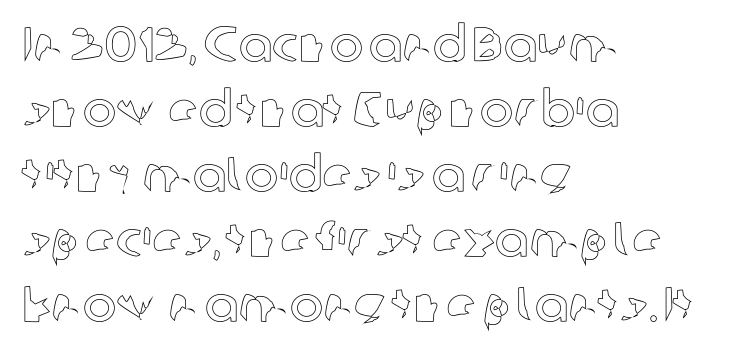
Which margin do the lines hug? The left one — the right edge is uneven. Ordinary non-slanted type is in use. You could not count columns in this text — the font is proportionally spaced. Tracking here is standard; glyphs follow each other at the usual distance. These lines sit exactly where default settings would place them. Decoration check: the copy has no underline.
